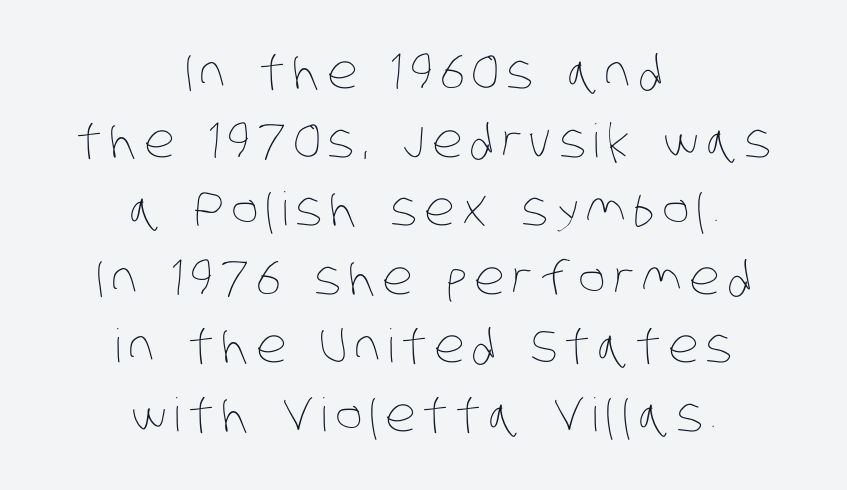
{"bold": "no", "weight": "thin", "width": "condensed", "stroke_contrast": "low", "x_height": "large", "monospaced": "no", "underline": "no", "align": "center", "line_spacing": "normal", "line_spacing_ratio": 1.49, "glyph_px": 46}
